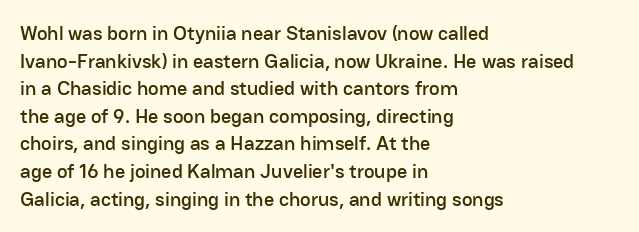
The block of text has a typical density, with ordinary space between rows. The letters stand straight up with perfectly vertical stems. Line starts are locked; line ends wander. Between one letter and the next there's only the usual sliver of space. Type without underlining.
